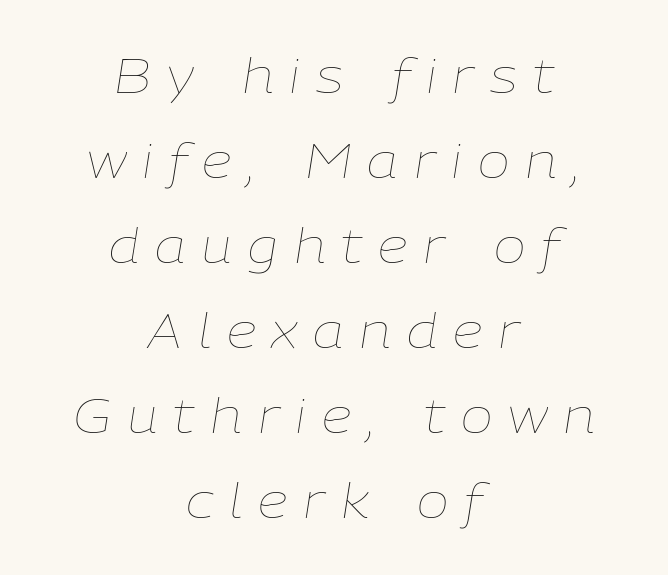
{"italic": "yes", "lean": "right", "slant_degrees": 9, "bold": "no", "weight": "thin", "width": "normal", "stroke_contrast": "low", "x_height": "medium", "monospaced": "no", "underline": "no", "align": "center", "line_spacing_ratio": 1.77, "letter_spacing": "wide", "letter_spacing_em": 0.33, "glyph_px": 48}
